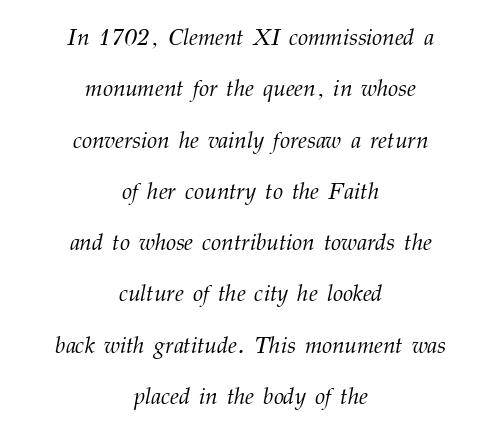
{"italic": "yes", "lean": "right", "slant_degrees": 12, "bold": "no", "underline": "no", "align": "center", "line_spacing": "loose", "line_spacing_ratio": 2.23, "letter_spacing": "normal", "letter_spacing_em": 0.0, "glyph_px": 23}
